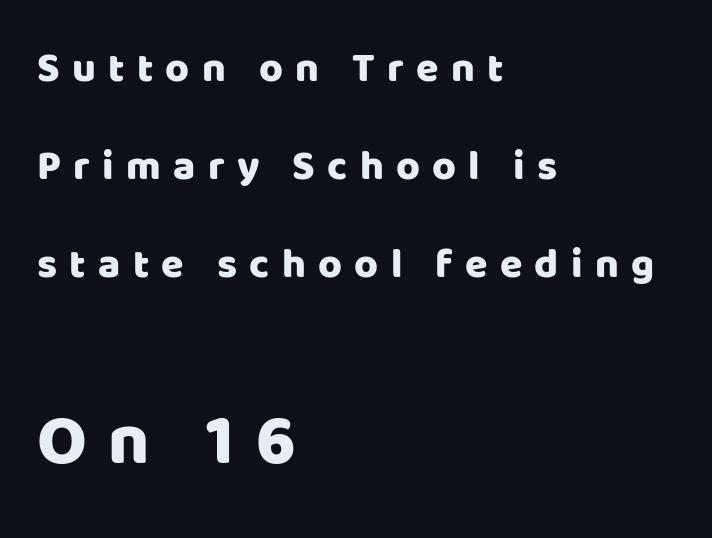
The image shows 71 px sans-serif type, upright; set left-aligned, loose line spacing (2.39x), unusually wide letter spacing (+0.3 em), not underlined; the second (bottom) block is 1.73x larger; low stroke contrast and a large x-height.
